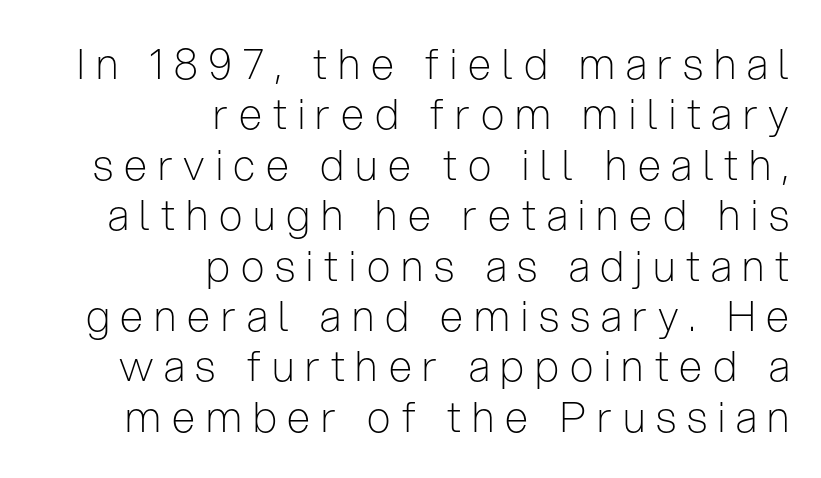
The image shows 42 px light, condensed sans-serif type, upright; set right-aligned, line spacing 1.2x, unusually wide letter spacing (+0.26 em), not underlined; low stroke contrast and a medium x-height.
